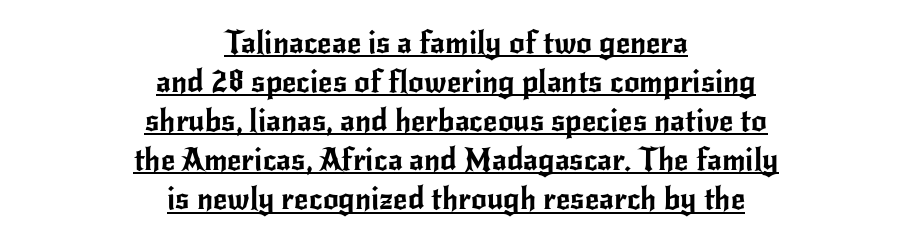
Q: Is the text italic (slanted)? A: No, it is upright.
Q: Is the typeface a serif or a sans-serif typeface? A: Sans-serif.
Q: Is the text underlined? A: Yes.
Q: How is the paragraph aligned? A: Centered.
Q: Is the spacing between letters normal or unusually wide? A: Normal.
Q: Is the spacing between lines tight, normal or loose? A: Normal.
Q: Width (condensed, normal, or wide)? A: Normal.
Q: Stroke contrast? A: Low.
Q: x-height? A: Small.
Q: Monospaced? A: No.
